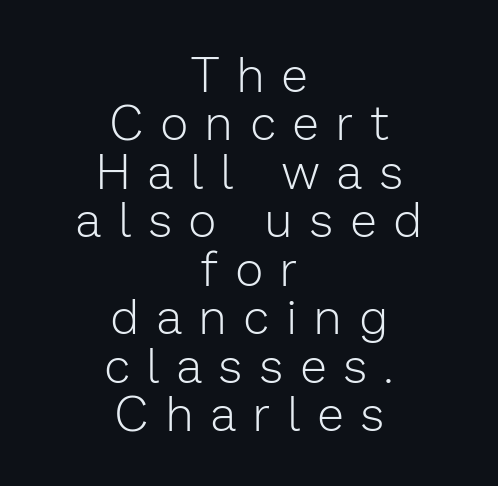
Underlining? Definitely not there. Characters follow at a spacing far wider than the type designer built in. Does the type have serifs? No, each stem ends abruptly. Typeset on center — no edge is straight.
